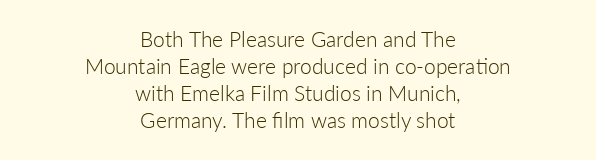
The image shows 21 px text type, upright; set centered, normal line spacing (1.29x), normal letter spacing, not underlined.
